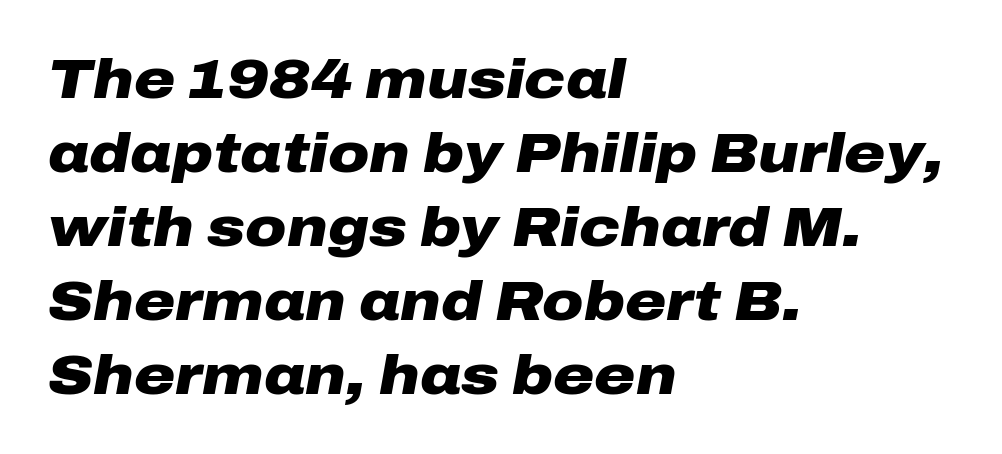
Students, this is bold: see how much ink each stroke carries. The tracking reads as untouched default to a designer's eye. Teacher's note: observe the even left margin — that is flush-left alignment. This block has exactly the height ordinary leading produces. The rendering applies a slant to the glyphs.
